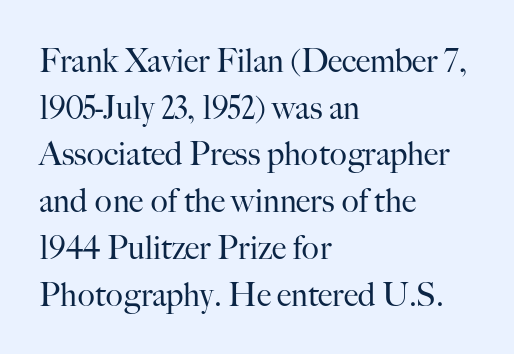
Q: Is the text bold? A: No.
Q: Is the text italic (slanted)? A: No, it is upright.
Q: Is the typeface a serif or a sans-serif typeface? A: Serif.
Q: Is the text underlined? A: No.
Q: How is the paragraph aligned? A: Left-aligned.
Q: Is the spacing between letters normal or unusually wide? A: Normal.
Q: Is the spacing between lines tight, normal or loose? A: Normal.
Q: Width (condensed, normal, or wide)? A: Normal.
Q: Stroke contrast? A: High.
Q: x-height? A: Small.
Q: Monospaced? A: No.
